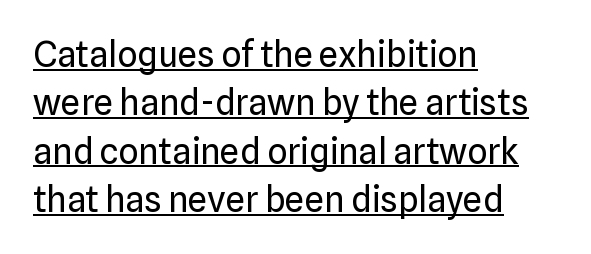
The passage shown is typed in a proportional face where columns would drift. Typographically, this falls in the sans-serif category. Short note: letters normally spaced. These lines stack with their left ends in a neat column. A typesetter would call this leading conventional body-copy spacing.
